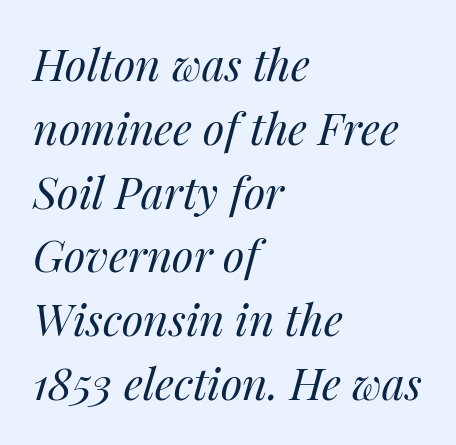
The image shows 44 px regular-weight type, italic (leaning right); set left-aligned, normal line spacing (1.45x), normal letter spacing, not underlined; medium stroke contrast and a medium x-height.
